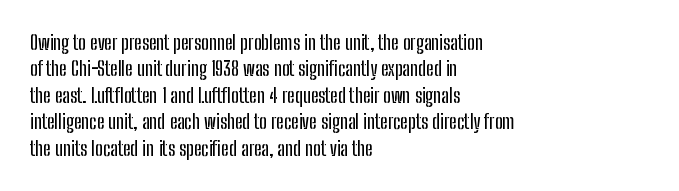
{"italic": "no", "underline": "no", "align": "left", "line_spacing": "normal", "line_spacing_ratio": 1.32, "letter_spacing": "normal", "letter_spacing_em": 0.0, "glyph_px": 20}
